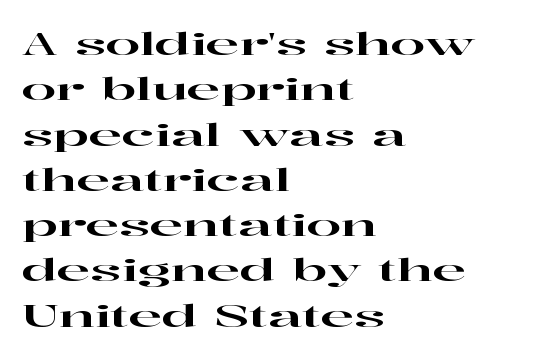
No extra tracking has been applied to these lines. Italic? Not at all — the glyphs are vertical. The passage shown is typed in a proportional face where columns would drift. These lines are composed in type with serifs. The space directly below the letters is spotless.
